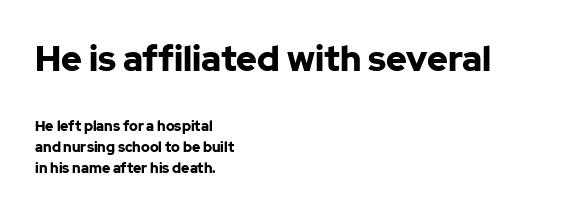
The image shows 35 px bold sans-serif type, upright; set left-aligned, normal line spacing (1.51x), normal letter spacing, not underlined; the first (top) block is 2.5x larger; low stroke contrast and a medium x-height.
